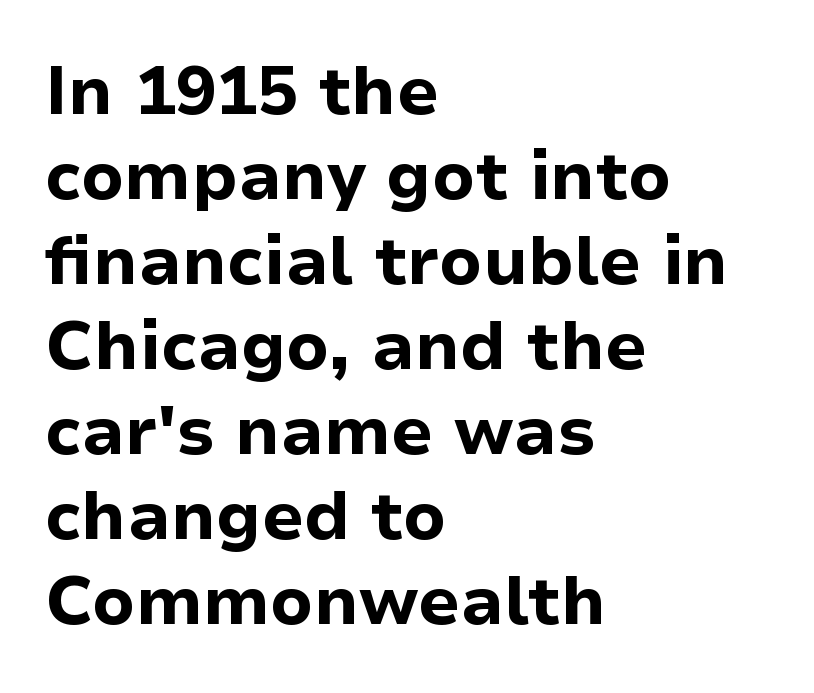
{"serif": "no", "italic": "no", "bold": "yes", "weight": "bold", "width": "normal", "stroke_contrast": "low", "x_height": "medium", "monospaced": "no", "underline": "no", "align": "left", "line_spacing": "normal", "line_spacing_ratio": 1.25, "letter_spacing": "normal", "letter_spacing_em": 0.0, "glyph_px": 68}
